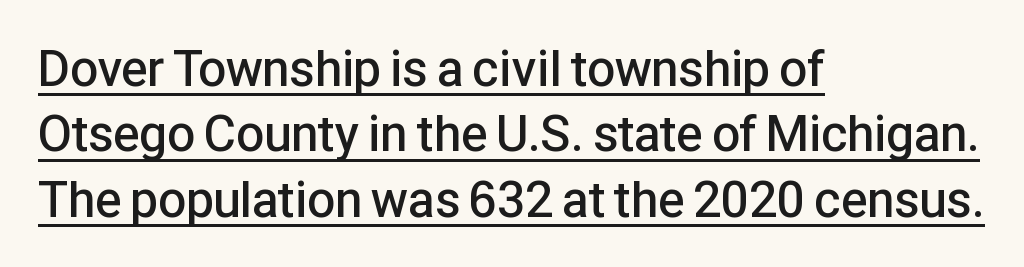
The image shows 50 px semibold sans-serif type, upright; set left-aligned, normal line spacing (1.31x), normal letter spacing, underlined; low stroke contrast and a medium x-height.
